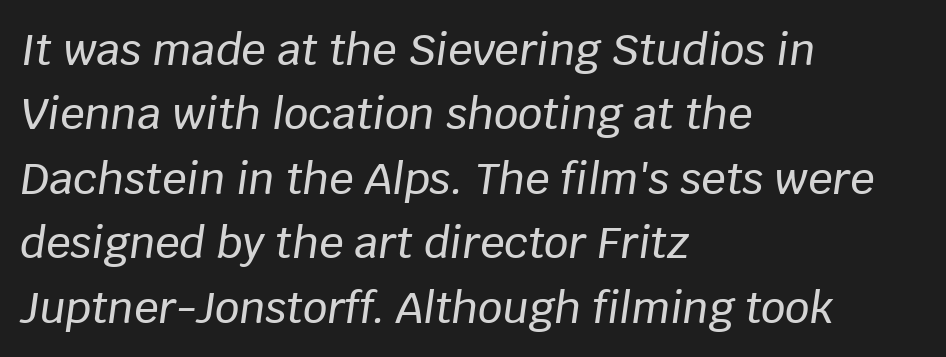
The image shows 43 px text type, italic (leaning right); set left-aligned, normal line spacing (1.5x), normal letter spacing, not underlined; low stroke contrast and a large x-height.
